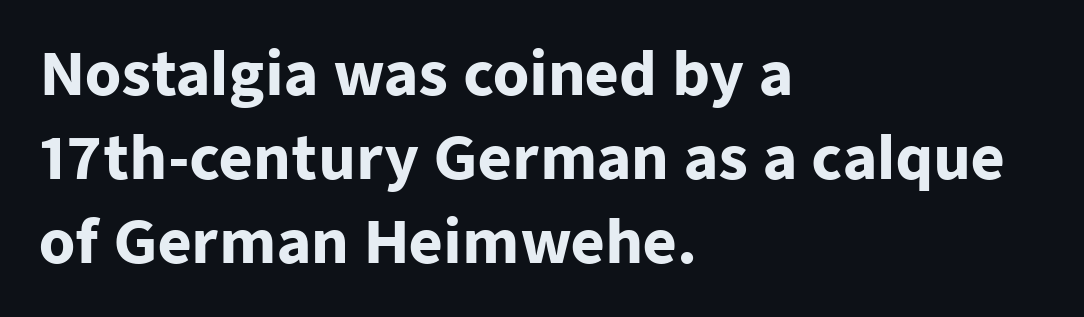
The image shows 58 px heavy sans-serif type, upright; set left-aligned, normal line spacing (1.45x), normal letter spacing, not underlined; low stroke contrast and a medium x-height.
